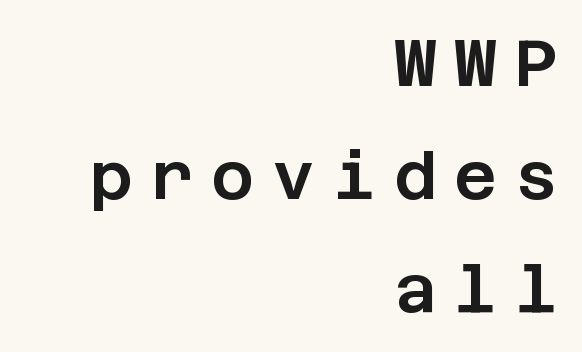
{"serif": "no", "italic": "no", "width": "normal", "stroke_contrast": "low", "x_height": "large", "underline": "no", "align": "right", "line_spacing_ratio": 1.71, "letter_spacing": "wide", "letter_spacing_em": 0.27, "glyph_px": 66}
